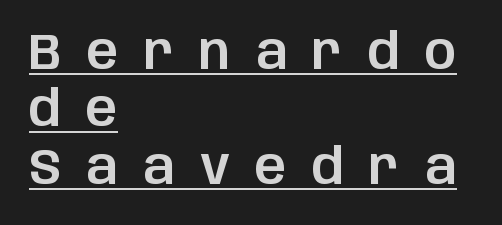
The image shows 50 px sans-serif type, upright; set left-aligned, tight line spacing (1.15x), unusually wide letter spacing (+0.5 em), underlined; low stroke contrast and a large x-height.
